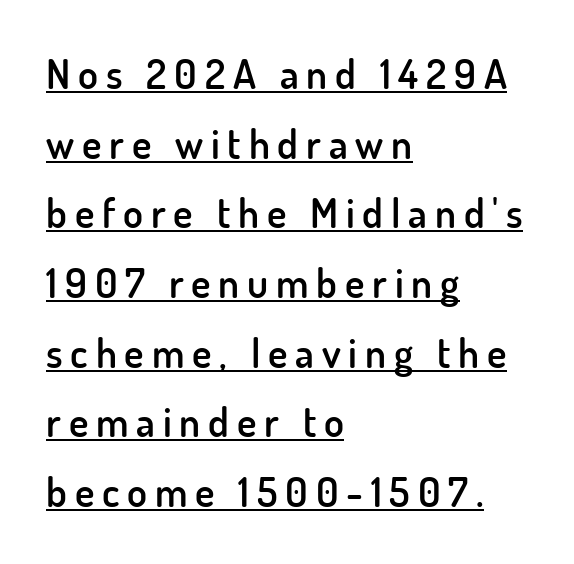
Q: Is the text bold? A: Semi-bold.
Q: Is the text italic (slanted)? A: No, it is upright.
Q: Is the typeface a serif or a sans-serif typeface? A: Sans-serif.
Q: Is the text underlined? A: Yes.
Q: How is the paragraph aligned? A: Left-aligned.
Q: Is the spacing between lines tight, normal or loose? A: Normal.
Q: Width (condensed, normal, or wide)? A: Normal.
Q: Stroke contrast? A: Low.
Q: x-height? A: Small.
Q: Monospaced? A: No.
